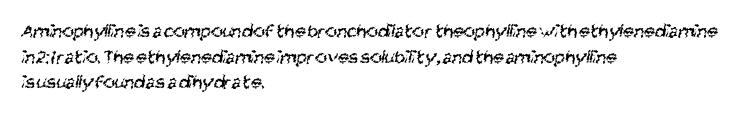
The image shows 20 px text type; set left-aligned, normal line spacing (1.28x), normal letter spacing, not underlined.
